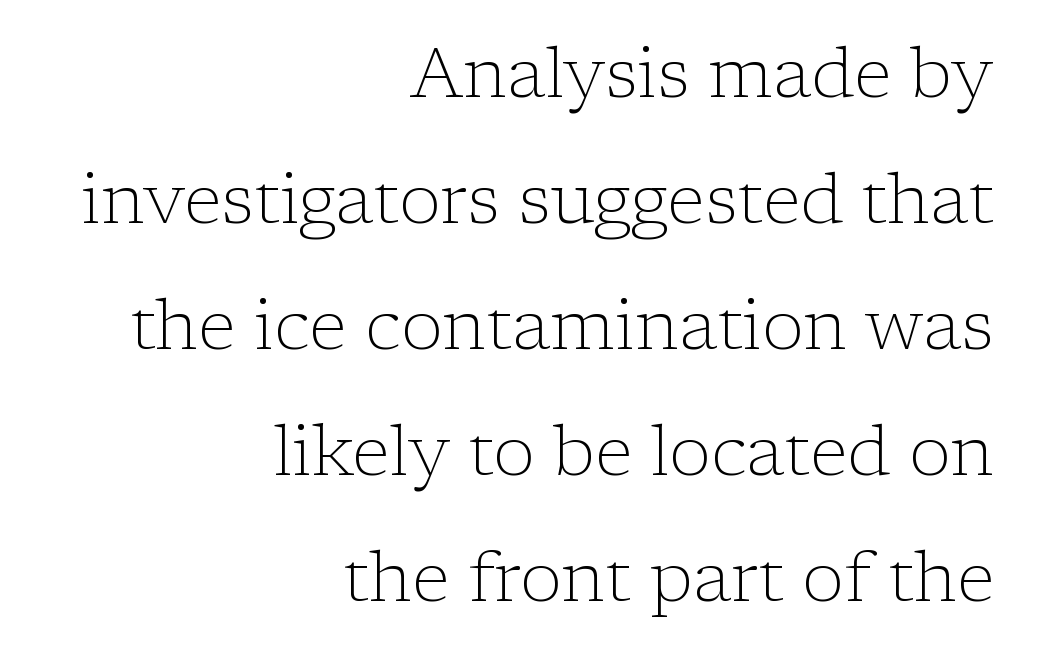
The font's upright variant was chosen for this text. A bare baseline throughout the passage. Think of a printed novel: that variable character pitch is what you see here. A flush-right, rag-left setting is used for this passage. The text was rendered using a seriffed face with decorative stroke endings. The rendering keeps characters at their native spacing.
